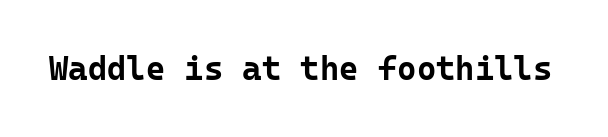
{"serif": "no", "italic": "no", "bold": "yes", "weight": "bold", "width": "normal", "stroke_contrast": "low", "x_height": "medium", "monospaced": "yes", "underline": "no", "letter_spacing": "normal", "letter_spacing_em": 0.0, "glyph_px": 33}
